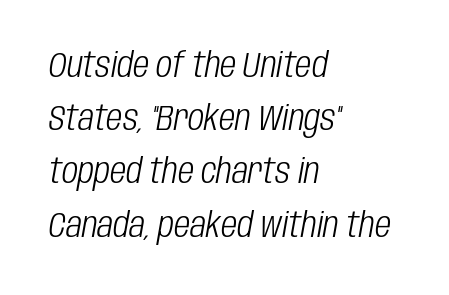
The image shows 35 px light, condensed type, italic (leaning right); set left-aligned, normal line spacing (1.52x), normal letter spacing, not underlined; low stroke contrast and a large x-height.
